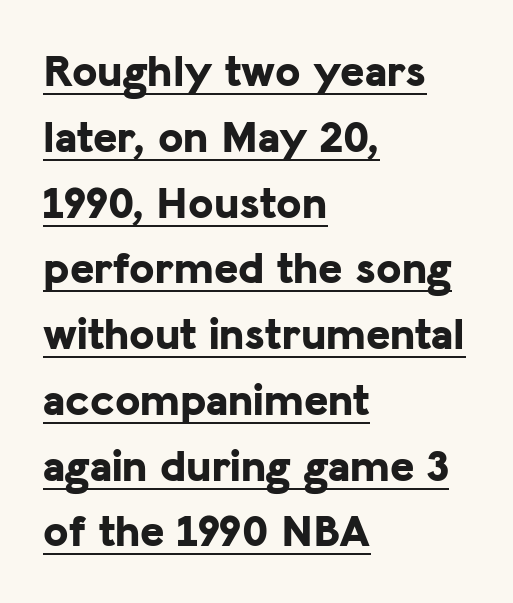
Q: Is the text bold? A: Yes.
Q: Is the text italic (slanted)? A: No, it is upright.
Q: Is the typeface a serif or a sans-serif typeface? A: Sans-serif.
Q: Is the text underlined? A: Yes.
Q: How is the paragraph aligned? A: Left-aligned.
Q: Is the spacing between letters normal or unusually wide? A: Normal.
Q: Is the spacing between lines tight, normal or loose? A: Normal.
Q: Width (condensed, normal, or wide)? A: Normal.
Q: Stroke contrast? A: Low.
Q: x-height? A: Medium.
Q: Monospaced? A: No.
